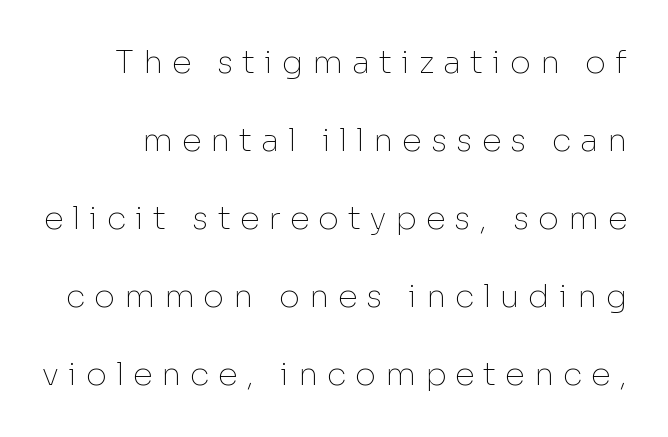
Vertically, the passage feels expansive, rows floating well apart. This is not heavy type; no bold has been used. You can tell from the bare stems that sans-serif type was used. A bare baseline throughout the passage.
